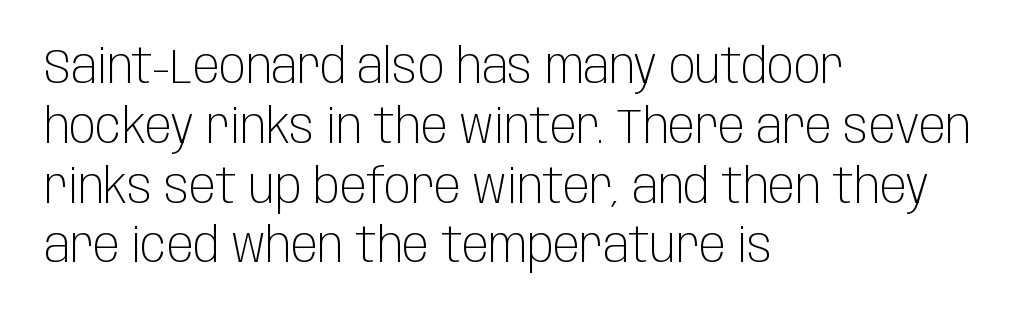
The image shows 49 px light, condensed sans-serif type, upright; set left-aligned, line spacing 1.22x, normal letter spacing, not underlined; low stroke contrast and a large x-height.
